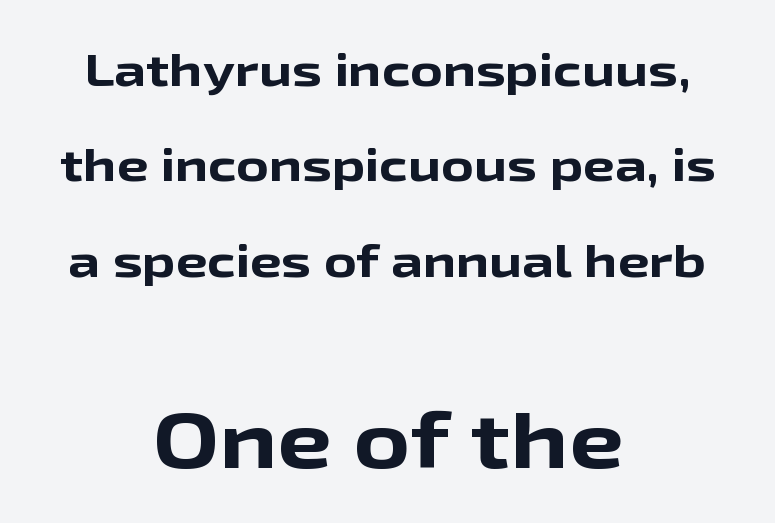
Q: Is the text bold? A: Yes.
Q: Is the text italic (slanted)? A: No, it is upright.
Q: Is the typeface a serif or a sans-serif typeface? A: Sans-serif.
Q: Is the text underlined? A: No.
Q: How is the paragraph aligned? A: Centered.
Q: Is the spacing between letters normal or unusually wide? A: Normal.
Q: Is the spacing between lines tight, normal or loose? A: Loose.
Q: Which block of text is set in a larger size, the first (top) or the second (bottom)? A: The second (bottom) one.
Q: Width (condensed, normal, or wide)? A: Wide.
Q: Stroke contrast? A: Low.
Q: x-height? A: Medium.
Q: Monospaced? A: No.
